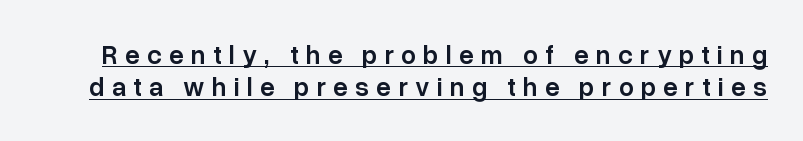
The image shows 26 px text type, upright; set normal line spacing (1.25x), unusually wide letter spacing (+0.28 em), underlined.
